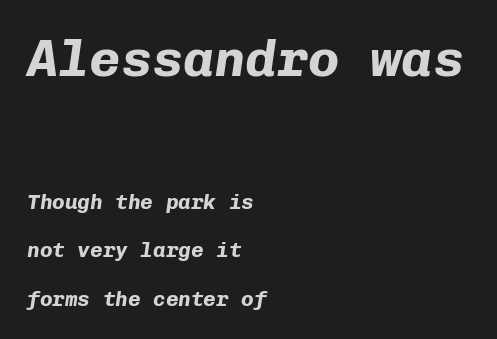
Honestly, the letter spacing is just normal — you wouldn't notice it. Summary of vertical rhythm: relaxed, with wide interline spacing. This is oblique type, the kind used for emphasis or titles. Think of a typewriter: that constant character pitch is what you see here.
